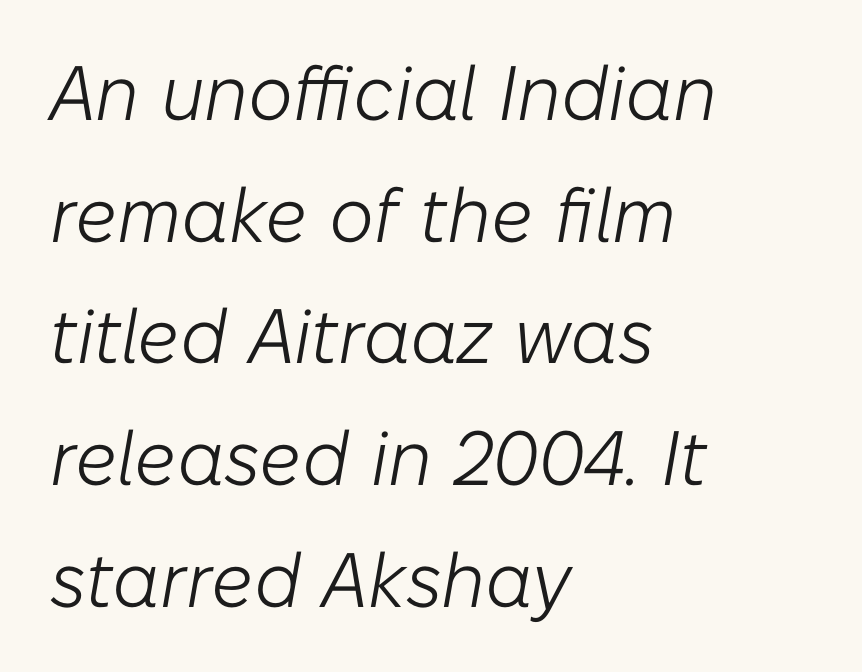
The image shows 77 px light type, italic (leaning right); set left-aligned, normal line spacing (1.58x), normal letter spacing, not underlined; low stroke contrast and a medium x-height.
